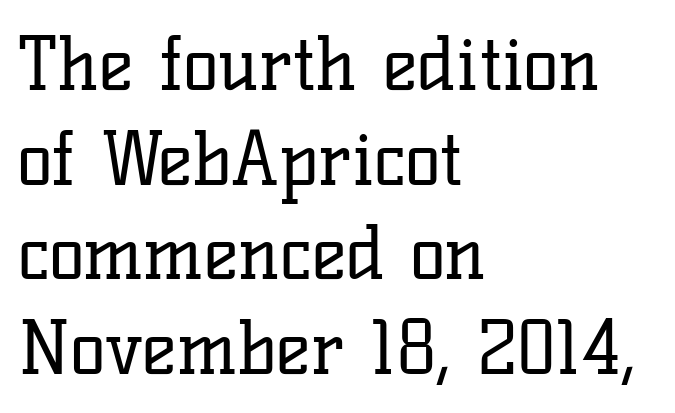
Q: Is the text bold? A: No.
Q: Is the text italic (slanted)? A: No, it is upright.
Q: Is the typeface a serif or a sans-serif typeface? A: Serif.
Q: Is the text underlined? A: No.
Q: How is the paragraph aligned? A: Left-aligned.
Q: Is the spacing between letters normal or unusually wide? A: Normal.
Q: Is the spacing between lines tight, normal or loose? A: Normal.
Q: Width (condensed, normal, or wide)? A: Normal.
Q: Stroke contrast? A: Low.
Q: x-height? A: Medium.
Q: Monospaced? A: No.
